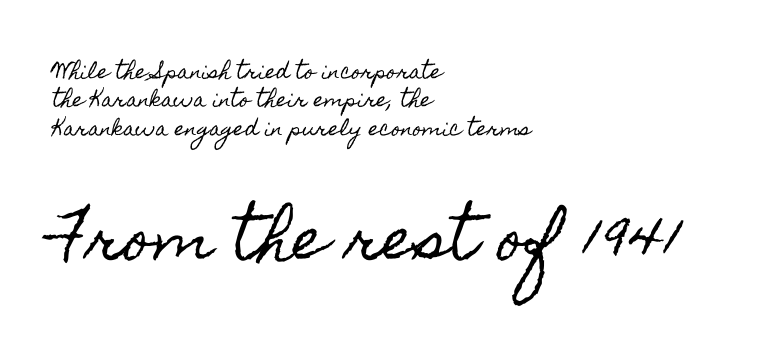
{"width": "condensed", "x_height": "small", "monospaced": "no", "underline": "no", "align": "left", "line_spacing": "normal", "line_spacing_ratio": 1.5, "letter_spacing": "normal", "letter_spacing_em": 0.0, "larger_block": "second", "size_ratio": 3.0, "glyph_px": 57}
